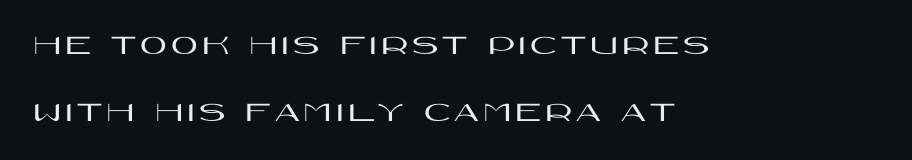
Q: Is the text italic (slanted)? A: No, it is upright.
Q: Is the typeface a serif or a sans-serif typeface? A: Sans-serif.
Q: Is the text underlined? A: No.
Q: How is the paragraph aligned? A: Left-aligned.
Q: Is the spacing between lines tight, normal or loose? A: Loose.
Q: Width (condensed, normal, or wide)? A: Wide.
Q: Stroke contrast? A: High.
Q: x-height? A: Large.
Q: Monospaced? A: No.
